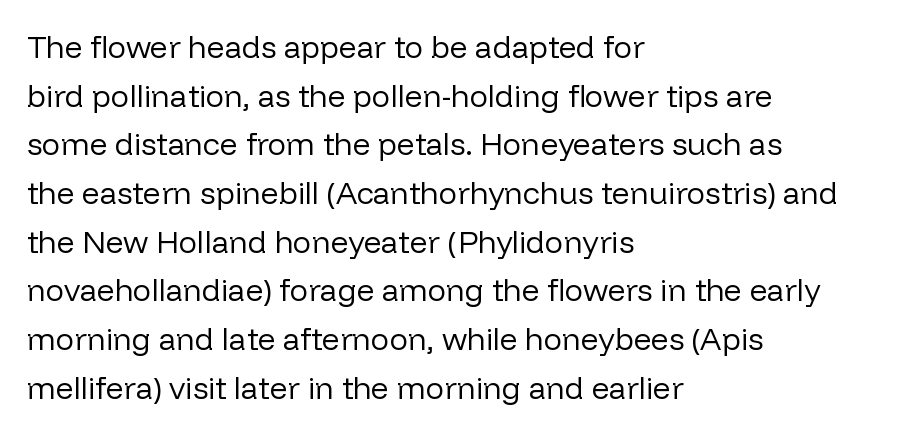
Compared with a typical body face, this is equally light or lighter still. Teacher's note: observe the even left margin — that is flush-left alignment. Is this a fixed-width face? No — the glyphs have proportional, varying widths. The letters stand straight up with perfectly vertical stems. This sample uses plain, unmodified letter spacing.
